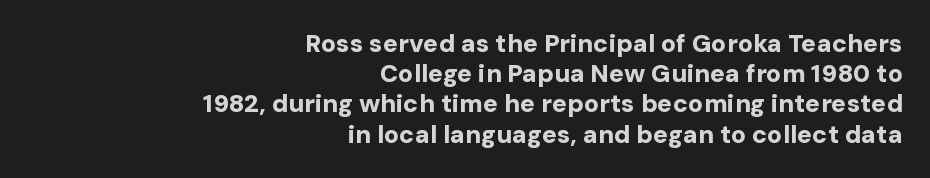
Q: Is the text bold? A: Yes.
Q: Is the text italic (slanted)? A: No, it is upright.
Q: Is the text underlined? A: No.
Q: How is the paragraph aligned? A: Right-aligned.
Q: Is the spacing between letters normal or unusually wide? A: Normal.
